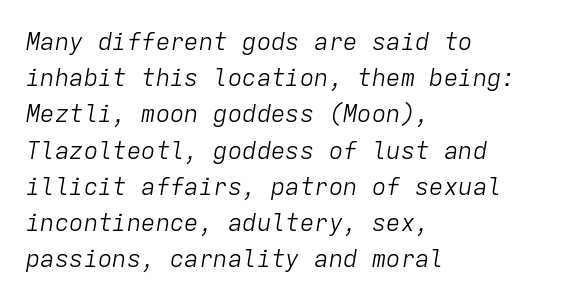
Think standard paragraph weight, or any step lighter than that. If you drew a ruler down the left edge, every line would touch it. A bare baseline throughout the passage. The block of text has a typical density, with ordinary space between rows.
